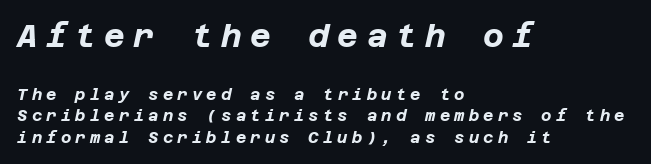
The image shows 32 px bold type, italic (leaning right); set left-aligned, normal line spacing (1.33x), unusually wide letter spacing (+0.26 em), not underlined; the first (top) block is 2.0x larger; low stroke contrast and a large x-height.
